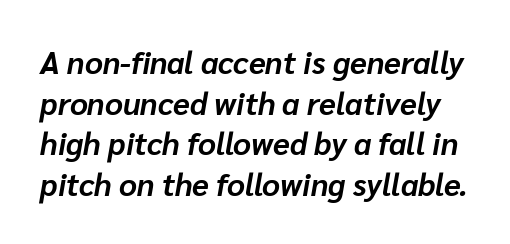
The image shows 31 px bold type, italic (leaning right); set normal line spacing (1.31x), normal letter spacing, not underlined; low stroke contrast and a medium x-height.
